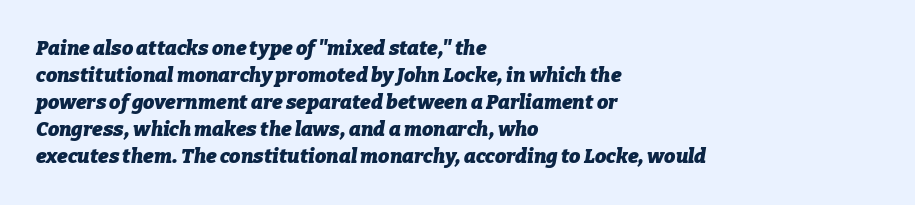
The image shows 20 px bold type, italic (leaning right); set left-aligned, normal line spacing (1.35x), normal letter spacing, not underlined.
